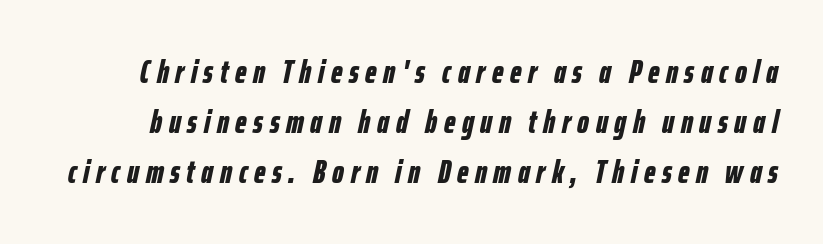
What weight is shown? A full bold with thick strokes. Bare-footed words on every line. Inter-character spacing is expanded well beyond the font's built-in metrics. You could not count columns in this text — the font is proportionally spaced. The passage shown leans; its letterforms are oblique.
